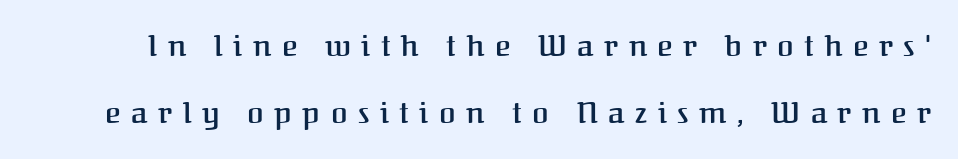
Small tapered or slab feet sit at the stroke ends, so this counts as serif. Think of a printed novel: that variable character pitch is what you see here. The letters stand upright; this is a roman face. Underlining? Definitely not there. This is the in-between weight designers call semibold or demi. One glance says open: line gaps are wider than usual.
